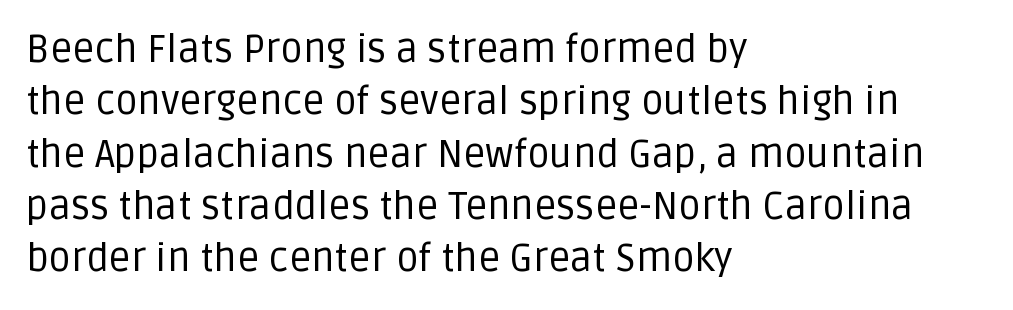
{"serif": "no", "italic": "no", "bold": "no", "weight": "regular", "width": "normal", "stroke_contrast": "low", "x_height": "large", "monospaced": "no", "underline": "no", "align": "left", "line_spacing": "normal", "line_spacing_ratio": 1.34, "letter_spacing": "normal", "letter_spacing_em": 0.0, "glyph_px": 39}
